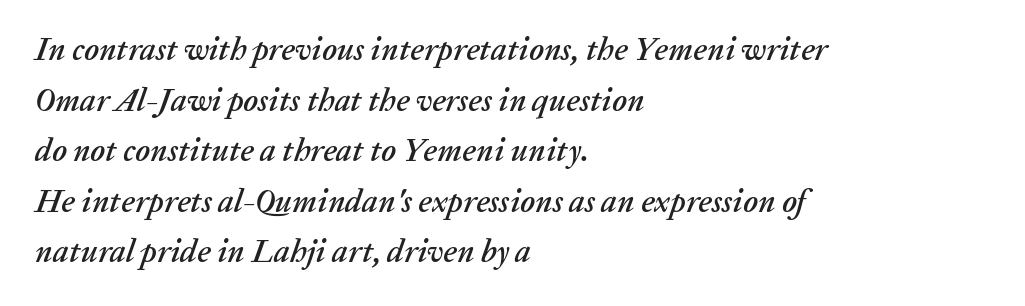
Posture: slanted. The rows are spaced the way most documents space them. The words here are not underlined. Looks like regular typesetting: each glyph gets only the width it needs. These lines keep a tight, regular rhythm from letter to letter. Horizontal alignment here is leftward, the default for most running prose.
